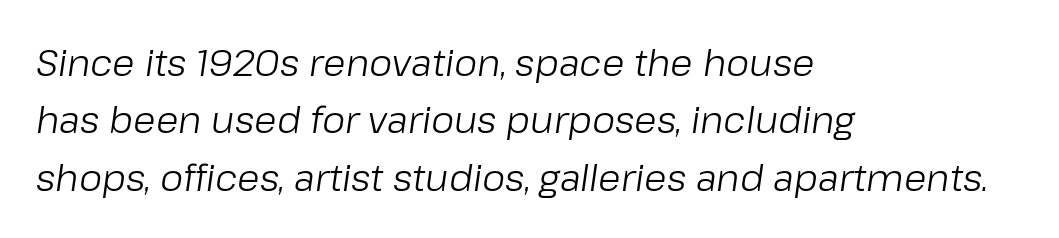
The image shows 37 px light type, italic (leaning right); set left-aligned, normal line spacing (1.55x), normal letter spacing, not underlined; low stroke contrast and a medium x-height.
